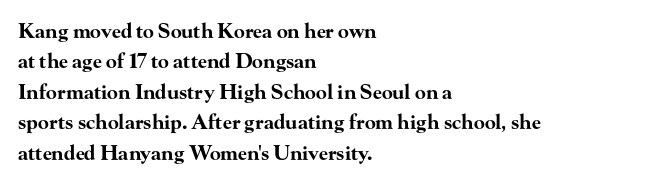
The image shows 20 px bold type, upright; set left-aligned, normal line spacing (1.52x), normal letter spacing, not underlined.
